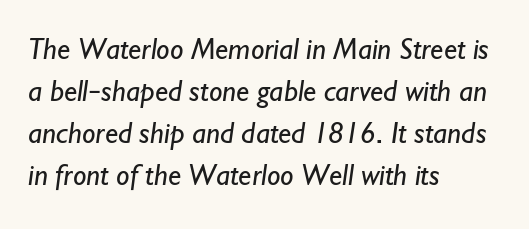
The image shows 30 px regular-weight sans-serif type; set left-aligned, normal line spacing (1.4x), normal letter spacing, not underlined; low stroke contrast and a small x-height.
